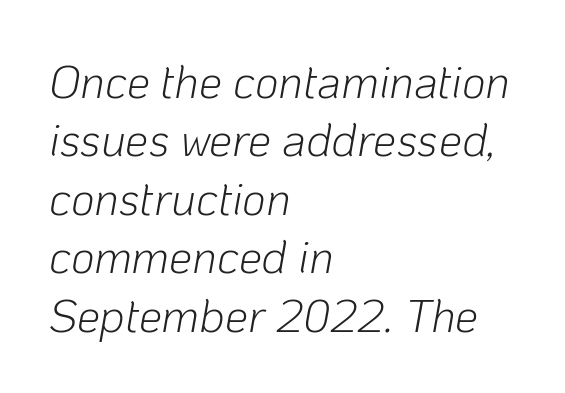
The designer left line spacing at the default. The lettering tilts uniformly, giving the passage an italic look. Is this a fixed-width face? No — the glyphs have proportional, varying widths. Short and long lines alike share a common starting point at left. Ink coverage per letter is moderate at most.
